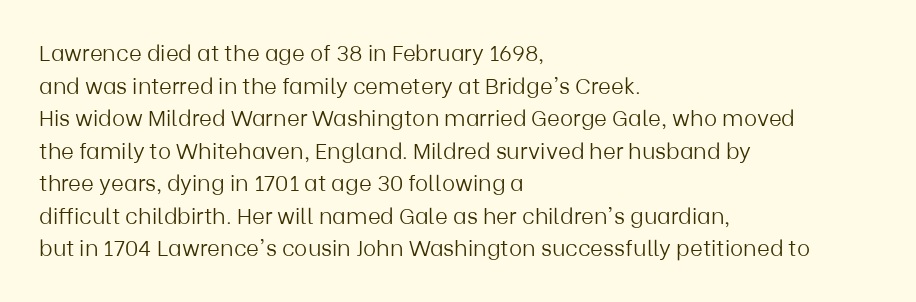
Q: Is the text bold? A: No.
Q: Is the text italic (slanted)? A: No, it is upright.
Q: Is the text underlined? A: No.
Q: How is the paragraph aligned? A: Left-aligned.
Q: Is the spacing between letters normal or unusually wide? A: Normal.
Q: Is the spacing between lines tight, normal or loose? A: Normal.
